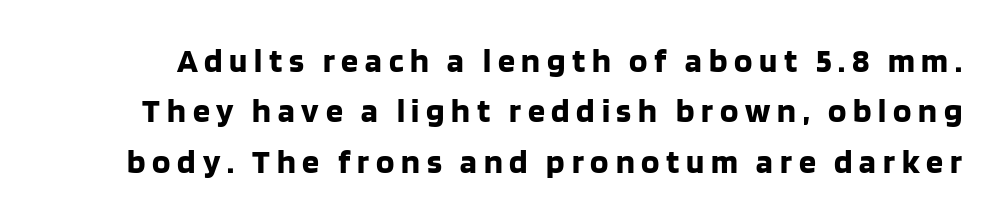
{"serif": "no", "italic": "no", "bold": "yes", "weight": "bold", "width": "normal", "stroke_contrast": "low", "x_height": "large", "monospaced": "no", "underline": "no", "line_spacing": "normal", "line_spacing_ratio": 1.48, "letter_spacing": "wide", "letter_spacing_em": 0.2, "glyph_px": 34}
